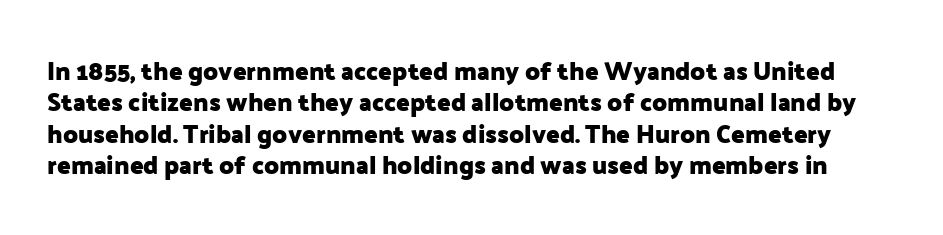
The rendering uses a bold face; every stroke is thick and dark. Type without underlining. The lettering stays uniformly vertical, giving the passage a roman look. The tracking reads as untouched default to a designer's eye.
